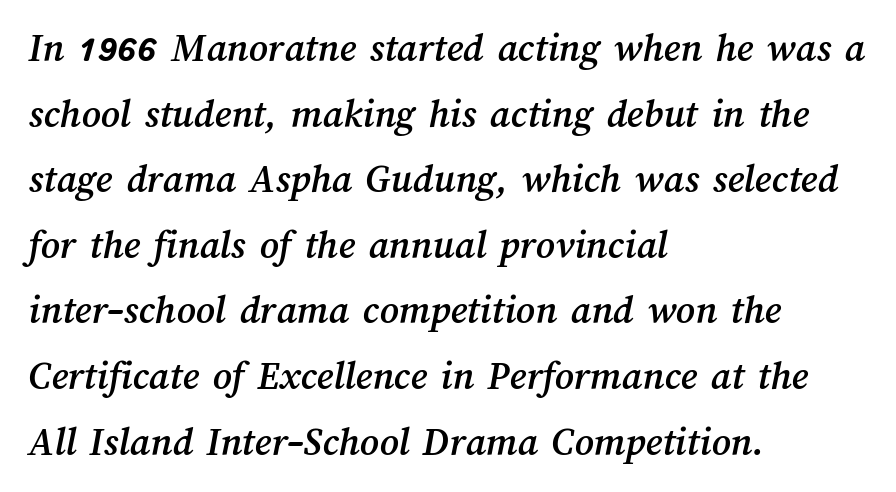
The image shows 41 px text type; set left-aligned, normal line spacing (1.6x), normal letter spacing, not underlined; medium stroke contrast and a medium x-height.
